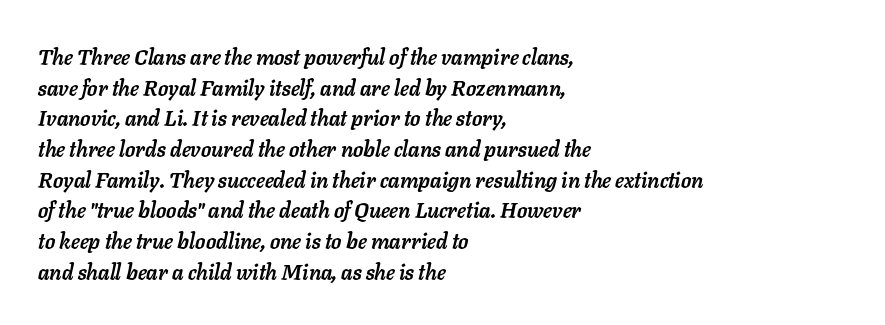
{"italic": "yes", "lean": "right", "slant_degrees": 11, "bold": "yes", "underline": "no", "align": "left", "line_spacing": "normal", "line_spacing_ratio": 1.46, "letter_spacing": "normal", "letter_spacing_em": 0.0, "glyph_px": 21}
